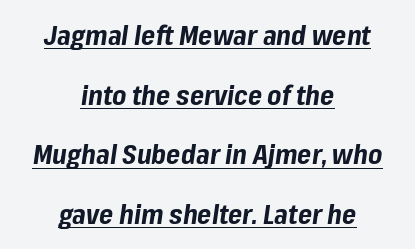
Q: Is the text bold? A: Yes.
Q: Is the text italic (slanted)? A: Yes, it leans right by about 8 degrees.
Q: Is the text underlined? A: Yes.
Q: How is the paragraph aligned? A: Centered.
Q: Is the spacing between letters normal or unusually wide? A: Normal.
Q: Is the spacing between lines tight, normal or loose? A: Loose.
